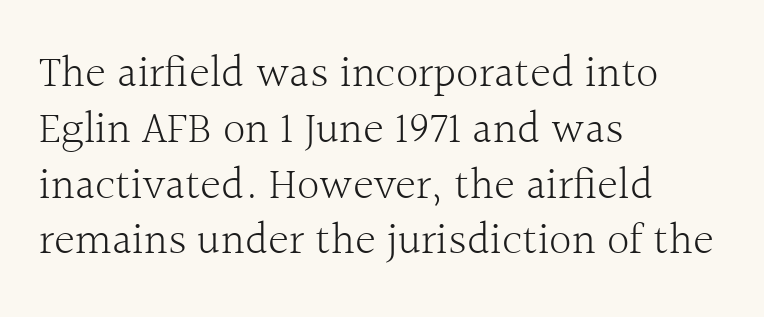
Q: Is the text bold? A: No.
Q: Is the text italic (slanted)? A: No, it is upright.
Q: Is the typeface a serif or a sans-serif typeface? A: Serif.
Q: Is the text underlined? A: No.
Q: How is the paragraph aligned? A: Left-aligned.
Q: Is the spacing between letters normal or unusually wide? A: Normal.
Q: Width (condensed, normal, or wide)? A: Normal.
Q: x-height? A: Medium.
Q: Monospaced? A: No.
